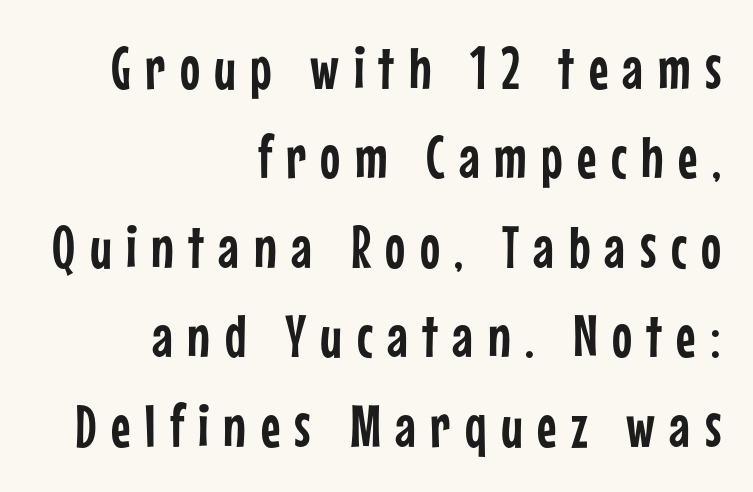
{"serif": "no", "italic": "no", "width": "condensed", "stroke_contrast": "low", "x_height": "medium", "monospaced": "no", "underline": "no", "align": "right", "line_spacing": "normal", "line_spacing_ratio": 1.49, "letter_spacing": "wide", "letter_spacing_em": 0.24, "glyph_px": 60}
